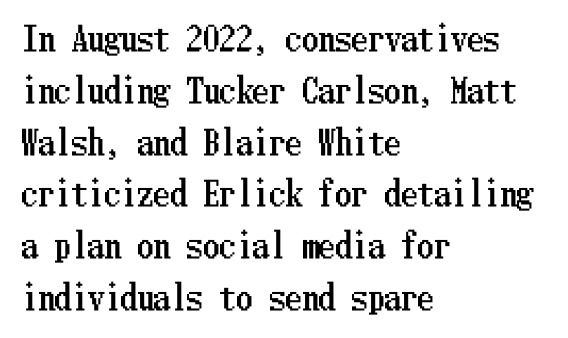
The image shows 33 px condensed type, upright; set left-aligned, normal line spacing (1.57x), normal letter spacing, not underlined; low stroke contrast and a medium x-height.
